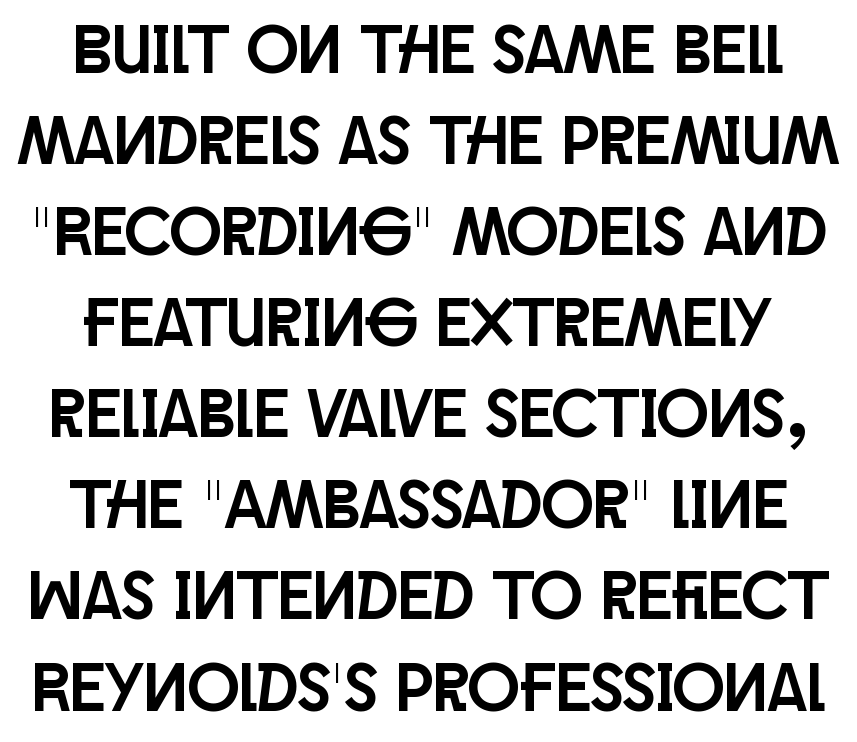
The image shows 69 px condensed sans-serif type, upright; set normal line spacing (1.32x), normal letter spacing, not underlined; low stroke contrast and a large x-height.
